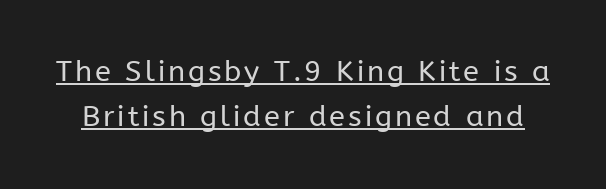
The image shows 29 px regular-weight sans-serif type, upright; set normal line spacing (1.56x), underlined; low stroke contrast and a medium x-height.
